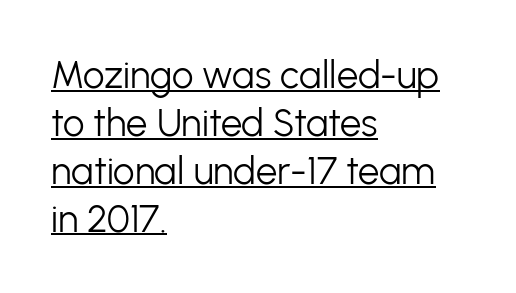
Does a line run under the words? Yes, clearly. The passage shown stacks its lines at a standard gap. The text block is weighted toward the left margin, trailing off unevenly rightward. Letters have the restrained weight of plain body copy at most. How are the letters spaced? Ordinarily, with no added tracking. No italicization has been applied; the sample stays upright.
